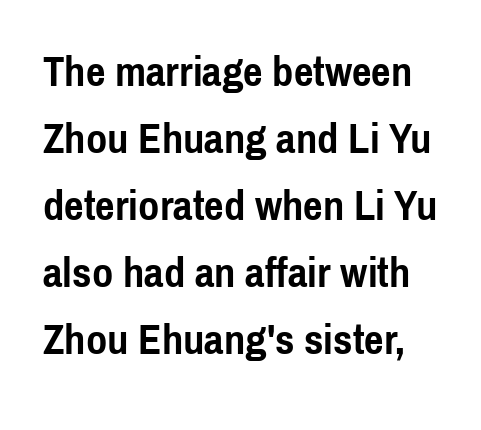
Descenders hang freely into open space. Spacing between characters is what you'd get straight out of the box. Summary of weight: heavy, a full bold. Note the varied advance widths — an 'i' is clearly narrower than an 'm'. Check where the strokes stop: nothing finishes them off — pure sans.
